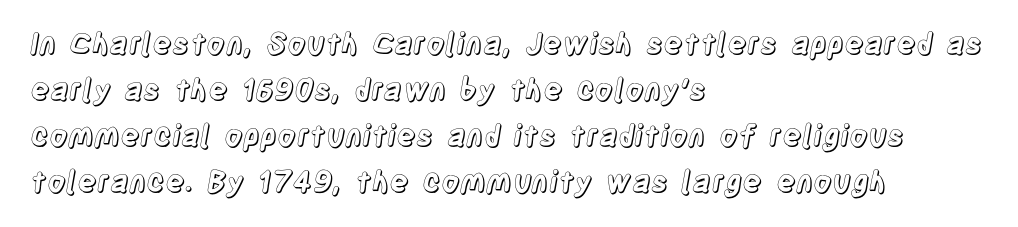
{"width": "condensed", "x_height": "large", "monospaced": "no", "underline": "no", "align": "left", "line_spacing": "normal", "line_spacing_ratio": 1.59, "letter_spacing": "normal", "letter_spacing_em": 0.0, "glyph_px": 29}
